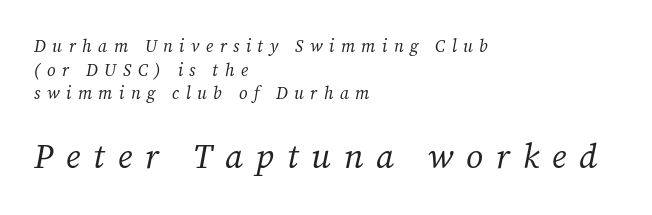
The image shows 34 px regular-weight serif type, italic (leaning right); set left-aligned, normal line spacing (1.39x), unusually wide letter spacing (+0.38 em), not underlined; the second (bottom) block is 2.0x larger; medium stroke contrast and a medium x-height.
